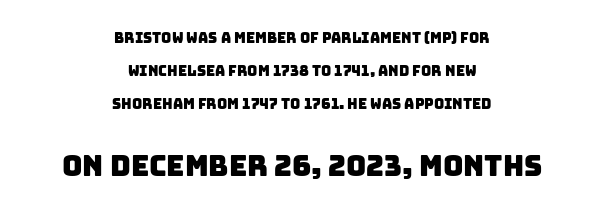
The image shows 28 px sans-serif type; set centered, loose line spacing (2.35x), normal letter spacing, not underlined; the second (bottom) block is 2.0x larger; low stroke contrast and a large x-height.
